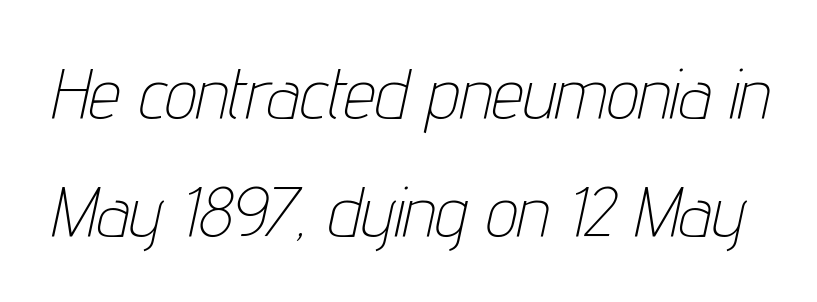
Q: Is the text bold? A: No.
Q: Is the text italic (slanted)? A: Yes, it leans right by about 12 degrees.
Q: Is the text underlined? A: No.
Q: Is the spacing between letters normal or unusually wide? A: Normal.
Q: Is the spacing between lines tight, normal or loose? A: Normal.
Q: Width (condensed, normal, or wide)? A: Condensed.
Q: Stroke contrast? A: Low.
Q: x-height? A: Medium.
Q: Monospaced? A: No.
